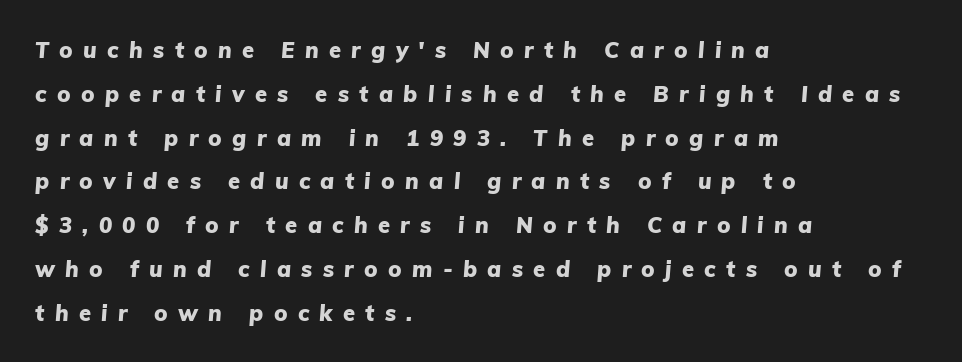
Rendered with sloped, italic letterforms. The tracking reads as deliberately expanded to a designer's eye. Every row of glyphs begins at an identical x-position on the left. A great deal of white space separates one row of letters from the next. A dark, heavy texture on the line: the type is bold. Nobody drew a line under any word here.
